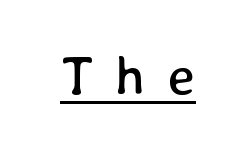
Q: Is the text bold? A: No.
Q: Is the text italic (slanted)? A: No, it is upright.
Q: Is the text underlined? A: Yes.
Q: Is the spacing between letters normal or unusually wide? A: Unusually wide.
Q: Width (condensed, normal, or wide)? A: Normal.
Q: Stroke contrast? A: Low.
Q: x-height? A: Medium.
Q: Monospaced? A: No.
